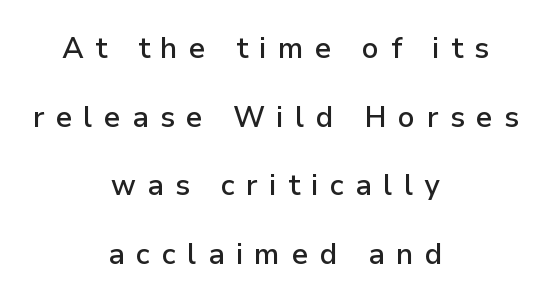
{"serif": "no", "italic": "no", "bold": "semi", "weight": "semibold", "width": "normal", "stroke_contrast": "low", "x_height": "medium", "monospaced": "no", "underline": "no", "align": "center", "line_spacing": "loose", "line_spacing_ratio": 2.37, "letter_spacing": "wide", "letter_spacing_em": 0.39, "glyph_px": 29}
